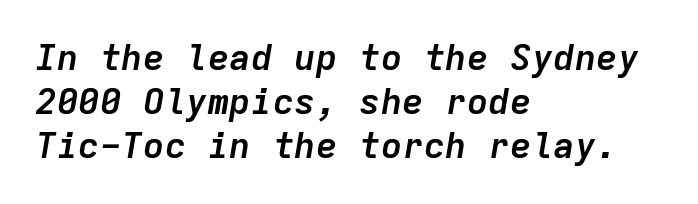
Alignment: flush left. Type without underlining. What weight is shown? A full bold with thick strokes. Observe the lean: these are italic letterforms. The letters march in equal steps, a hallmark of fixed-pitch type. Glyph-to-glyph distance matches everyday printed text.
